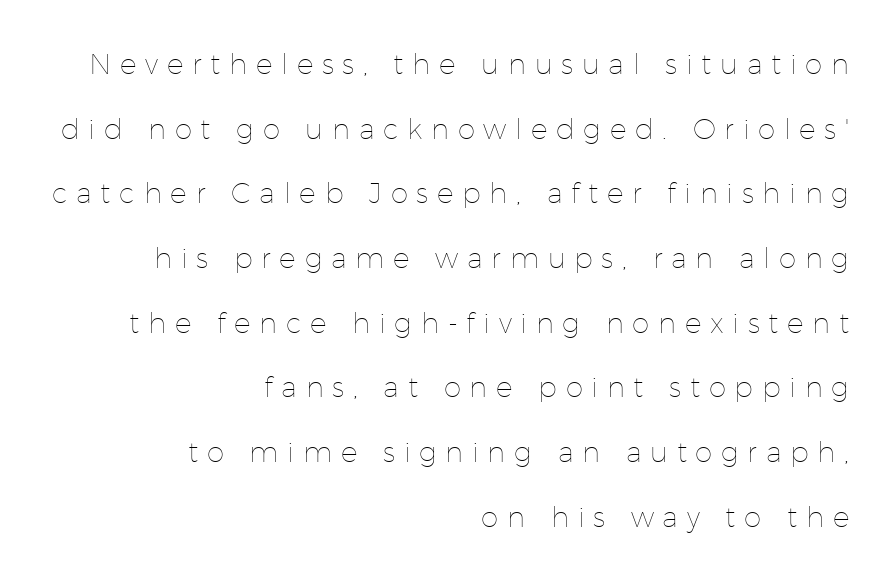
{"italic": "no", "bold": "no", "weight": "thin", "width": "normal", "stroke_contrast": "low", "x_height": "medium", "monospaced": "no", "underline": "no", "align": "right", "line_spacing": "loose", "line_spacing_ratio": 2.31, "letter_spacing": "wide", "letter_spacing_em": 0.31, "glyph_px": 28}
